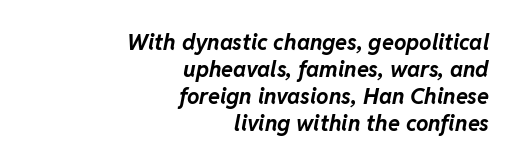
The image shows 22 px bold type, italic (leaning right); set right-aligned, line spacing 1.22x, normal letter spacing, not underlined.
